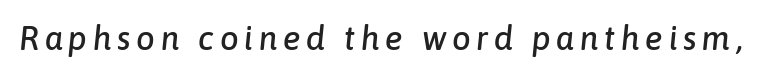
{"italic": "yes", "lean": "right", "slant_degrees": 6, "width": "normal", "stroke_contrast": "low", "x_height": "medium", "monospaced": "no", "underline": "no", "glyph_px": 33}
